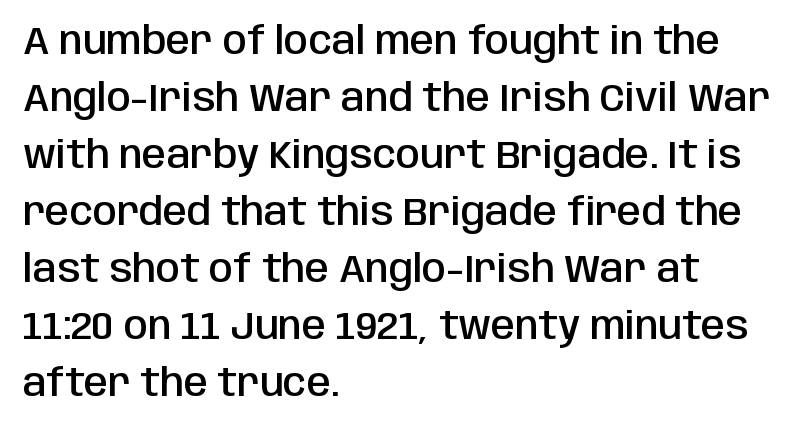
Underlining? Definitely not there. The letters stand upright; this is a roman face. Short and long lines alike share a common starting point at left. Each word holds together tightly as a unit, with standard inter-letter gaps.
